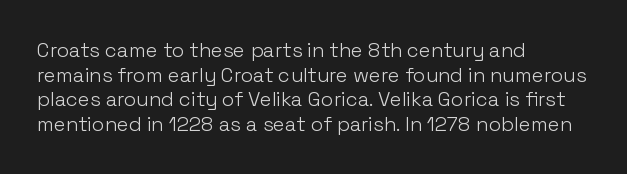
Casual observation: everything's shoved over to the left. This is not heavy type; no bold has been used. Italic? Not at all — the glyphs are vertical. The space beneath each line is pristine and unruled. No extra tracking has been applied to these lines.
